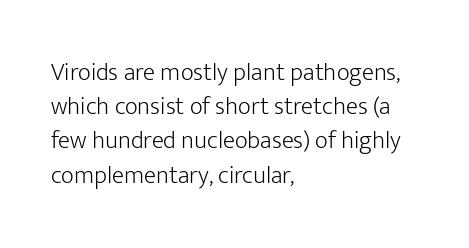
{"italic": "no", "bold": "no", "underline": "no", "align": "left", "line_spacing": "normal", "line_spacing_ratio": 1.37, "letter_spacing": "normal", "letter_spacing_em": 0.0, "glyph_px": 25}
